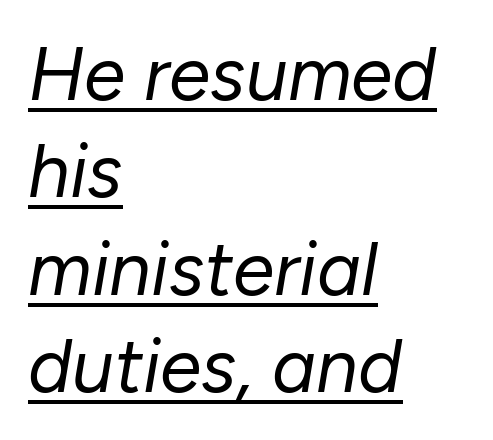
The image shows 75 px regular-weight type, italic (leaning right); set left-aligned, normal line spacing (1.3x), normal letter spacing, underlined; low stroke contrast and a medium x-height.
